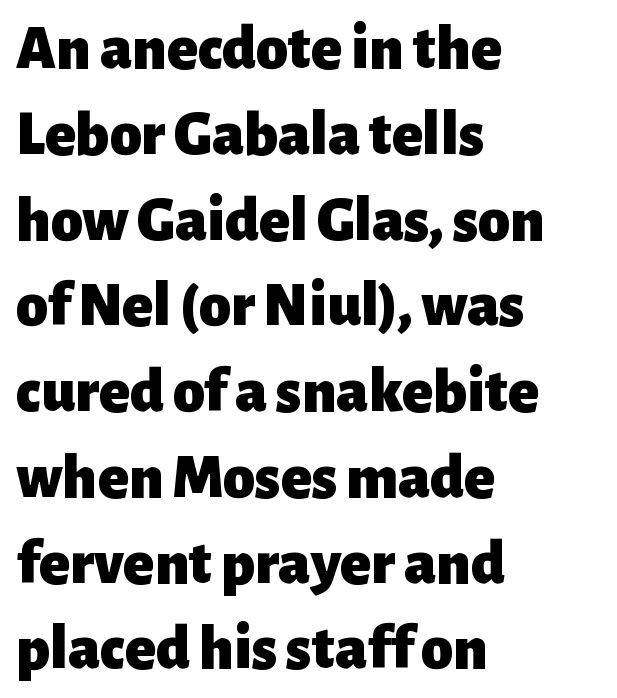
Look at the tracking — it's just the regular setting, nothing added. This rendering features lettering with no underline. In terms of weight, the rendering is a true, heavy bold. Which margin do the lines hug? The left one — the right edge is uneven.
